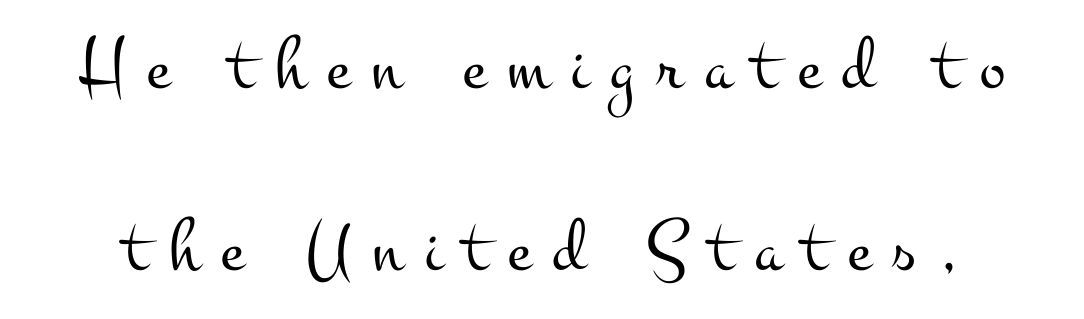
Q: Is the text bold? A: No.
Q: Is the text italic (slanted)? A: Yes.
Q: Is the text underlined? A: No.
Q: Is the spacing between letters normal or unusually wide? A: Unusually wide.
Q: Is the spacing between lines tight, normal or loose? A: Loose.
Q: Width (condensed, normal, or wide)? A: Wide.
Q: Stroke contrast? A: Medium.
Q: x-height? A: Small.
Q: Monospaced? A: No.
